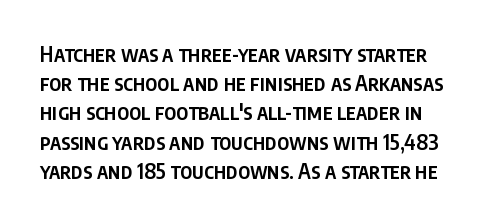
Designer's note — italics off, roman on. Descenders hang freely into open space. There is no visible air inserted between adjacent glyphs. In terms of leading, this rendering sits right in the middle. Does the weight exceed regular? Yes, but only to semibold.
